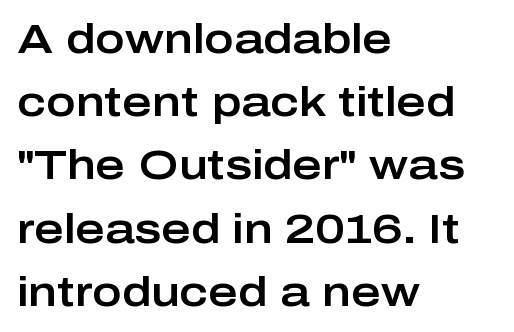
The image shows 40 px wide sans-serif type, upright; set left-aligned, normal line spacing (1.58x), normal letter spacing, not underlined; low stroke contrast and a medium x-height.
